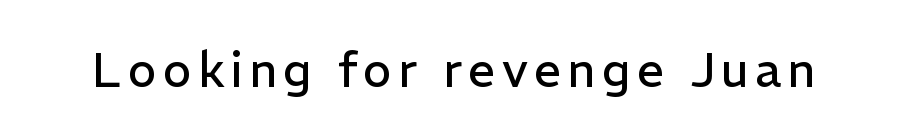
Do the letters lean? They stand straight. Classification — sans serif. The strokes are not fattened; the text isn't bold. Think of a printed novel: that variable character pitch is what you see here. Plain, unruled lines of type.
